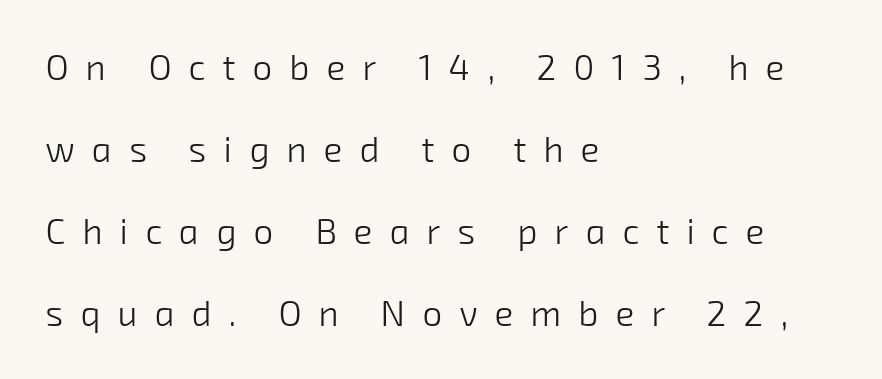
{"serif": "no", "bold": "no", "weight": "light", "width": "normal", "stroke_contrast": "low", "x_height": "medium", "monospaced": "no", "underline": "no", "align": "left", "line_spacing": "loose", "line_spacing_ratio": 2.34, "letter_spacing": "wide", "letter_spacing_em": 0.49, "glyph_px": 35}
